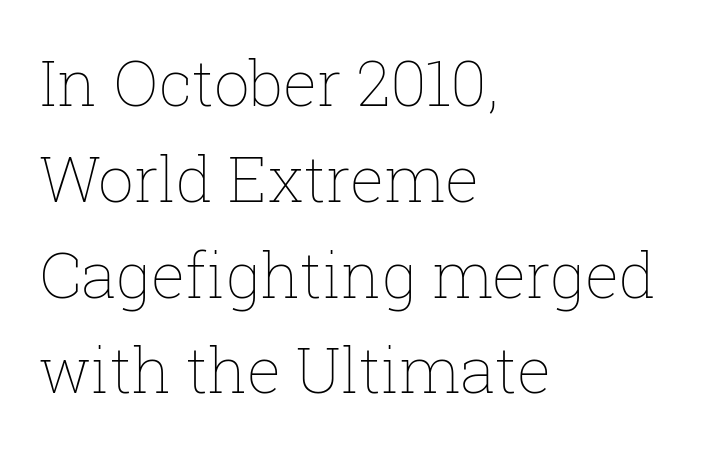
{"italic": "no", "bold": "no", "weight": "thin", "width": "normal", "stroke_contrast": "low", "x_height": "medium", "monospaced": "no", "underline": "no", "align": "left", "line_spacing": "normal", "line_spacing_ratio": 1.52, "letter_spacing": "normal", "letter_spacing_em": 0.0, "glyph_px": 63}
